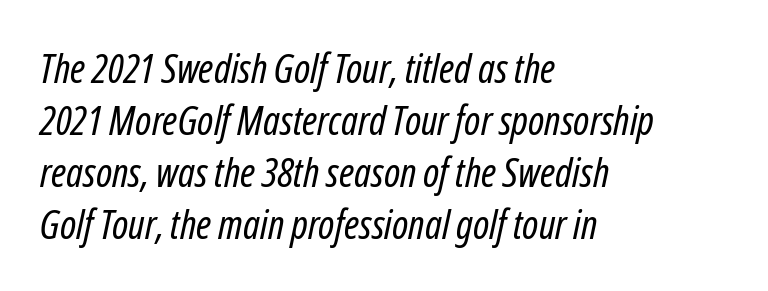
Heft: none added — not bold. Rule under the text: the space is simply empty. Notice how the passage keeps a crisp vertical edge on the left only. There is no visible air inserted between adjacent glyphs. Interline gaps are of average width in this sample. There's an unmistakable incline to the writing here.
